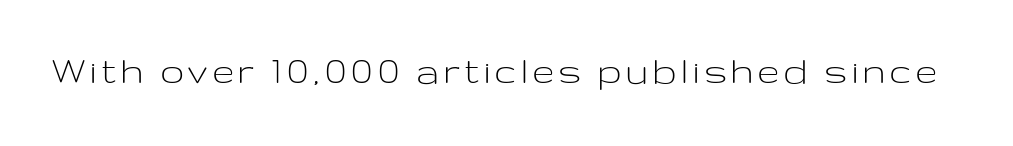
The image shows 41 px light, wide sans-serif type, upright; set not underlined; low stroke contrast and a medium x-height.
